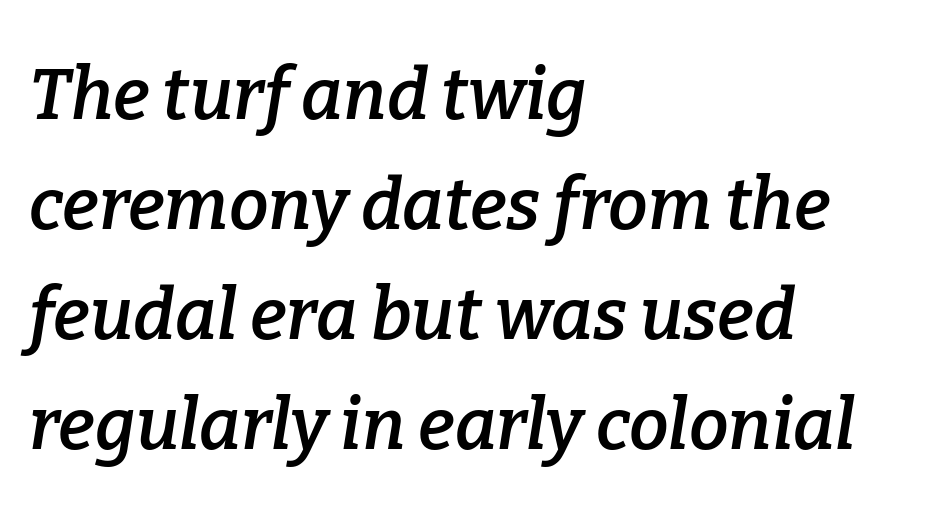
This sample has the flowing, uneven cadence of proportional lettering. A bit beefed up — I'd call it semibold rather than bold. What stands out about the letter spacing? Nothing — it is the standard amount. It's the slanting kind of type.
